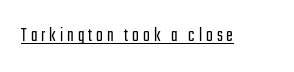
Q: Is the text bold? A: No.
Q: Is the text italic (slanted)? A: No, it is upright.
Q: Is the text underlined? A: Yes.
Q: Is the spacing between letters normal or unusually wide? A: Unusually wide.
